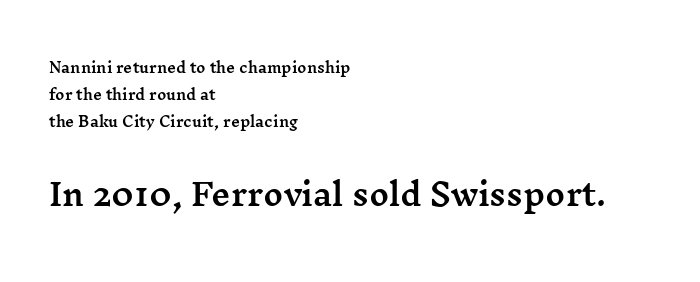
Q: Is the text italic (slanted)? A: No, it is upright.
Q: Is the typeface a serif or a sans-serif typeface? A: Serif.
Q: Is the text underlined? A: No.
Q: How is the paragraph aligned? A: Left-aligned.
Q: Is the spacing between letters normal or unusually wide? A: Normal.
Q: Is the spacing between lines tight, normal or loose? A: Loose.
Q: Which block of text is set in a larger size, the first (top) or the second (bottom)? A: The second (bottom) one.
Q: Width (condensed, normal, or wide)? A: Wide.
Q: Stroke contrast? A: Medium.
Q: x-height? A: Medium.
Q: Monospaced? A: No.
